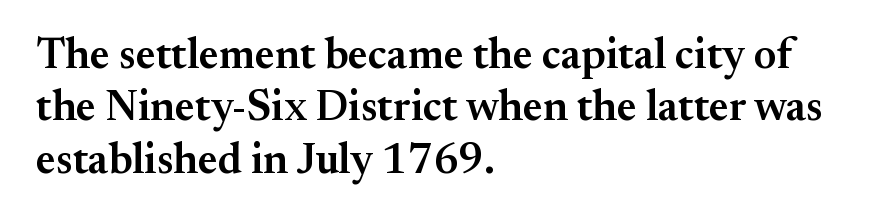
These lines were composed using upright roman letters. The passage shown is typed in a proportional face where columns would drift. Serifs: yes, visible at the terminals of the letterforms. Inter-character spacing is left at the font's built-in metrics. These words are printed semibold, heavier than regular yet not bold.
